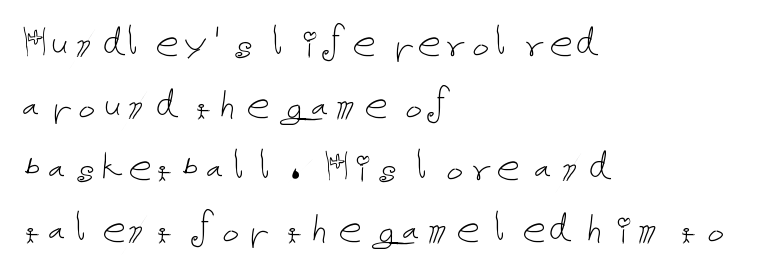
Left-aligned paragraph, ragged on the right. Horizontal bands of white between lines are of average thickness. Quick note: underline off. Stroke mass is kept to a normal reading level or below. Default kerning and tracking; the words read as compact shapes. No italicization has been applied; the sample stays upright.
